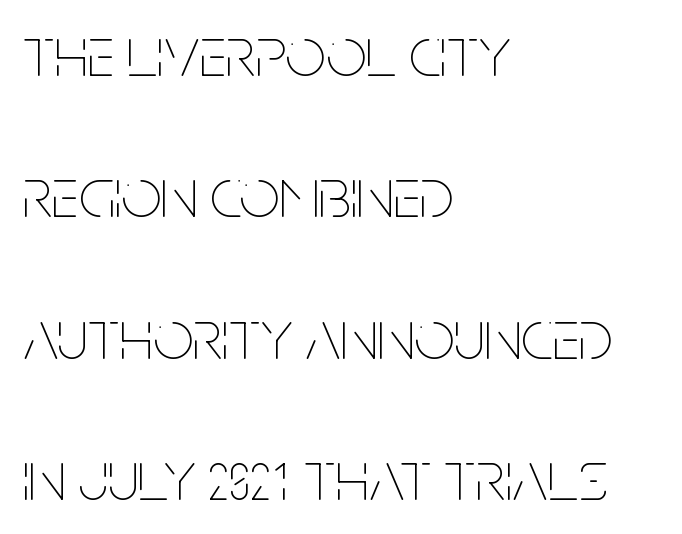
The image shows 71 px thin, condensed type, upright; set left-aligned, loose line spacing (1.99x), normal letter spacing, not underlined; low stroke contrast and a large x-height.
